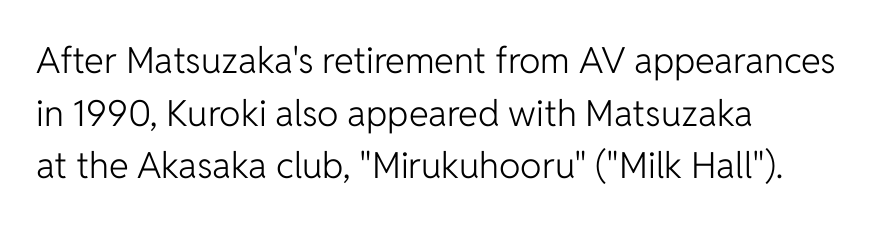
Q: Is the text bold? A: No.
Q: Is the text italic (slanted)? A: No, it is upright.
Q: Is the typeface a serif or a sans-serif typeface? A: Sans-serif.
Q: Is the text underlined? A: No.
Q: How is the paragraph aligned? A: Left-aligned.
Q: Is the spacing between letters normal or unusually wide? A: Normal.
Q: Is the spacing between lines tight, normal or loose? A: Normal.
Q: Width (condensed, normal, or wide)? A: Normal.
Q: Stroke contrast? A: Low.
Q: x-height? A: Medium.
Q: Monospaced? A: No.
